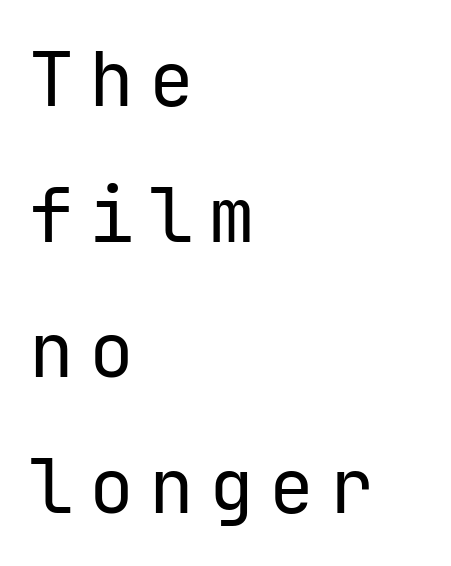
Rendered with straight, roman letterforms. Inter-character spacing is expanded well beyond the font's built-in metrics. Is this a fixed-width face? Yes — each glyph sits in an identical cell. Descenders are the only things crossing below the line. Letters have the restrained weight of plain body copy at most.
